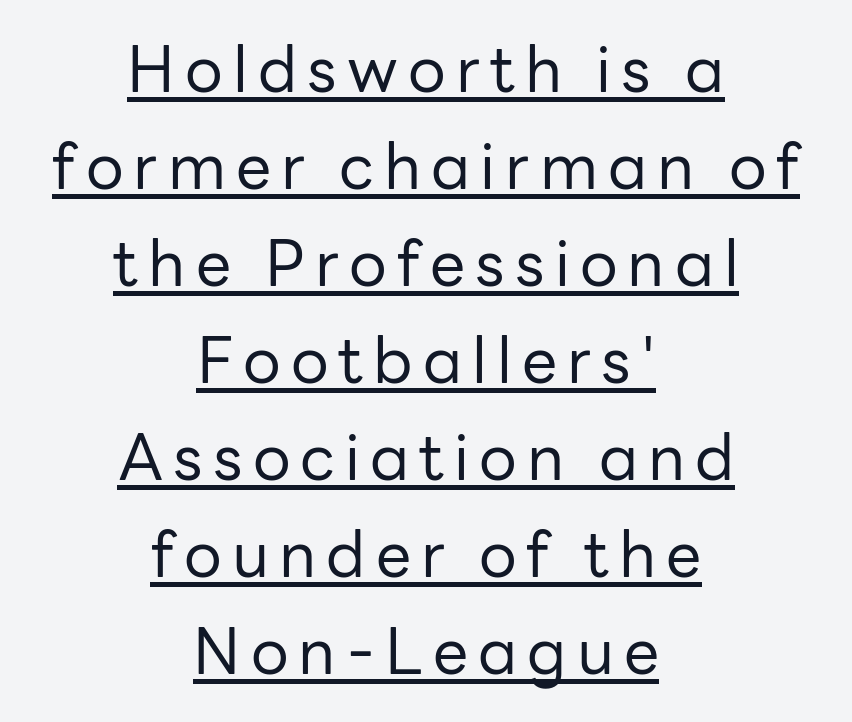
The image shows 63 px regular-weight sans-serif type, upright; set centered, normal line spacing (1.54x), underlined; low stroke contrast and a medium x-height.
